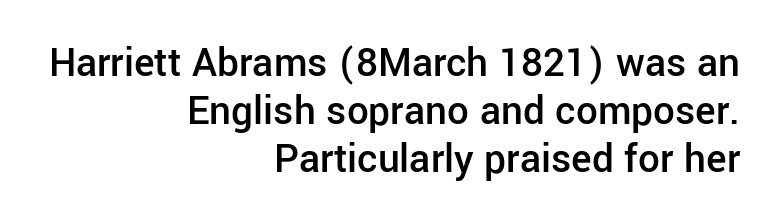
Classification — sans serif. Look at the stroke-to-counter ratio: somewhat heavy, a semibold. Summary of vertical rhythm: compact, with narrow interline spacing. The rendering uses natural spacing where letterforms have individual widths. Words float on clear page, feet unadorned. Compared with typical body copy, the letter spacing here is the same.
